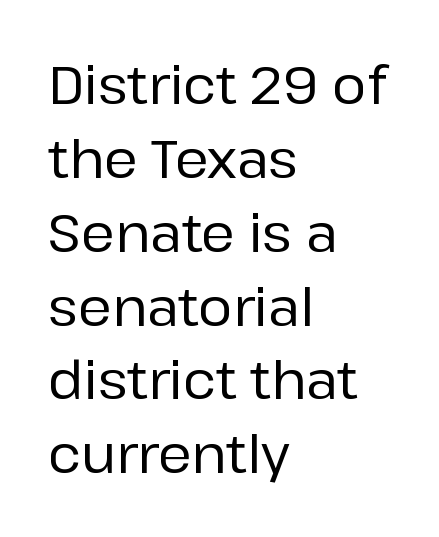
The image shows 52 px sans-serif type, upright; set left-aligned, normal line spacing (1.42x), normal letter spacing, not underlined; low stroke contrast and a medium x-height.
